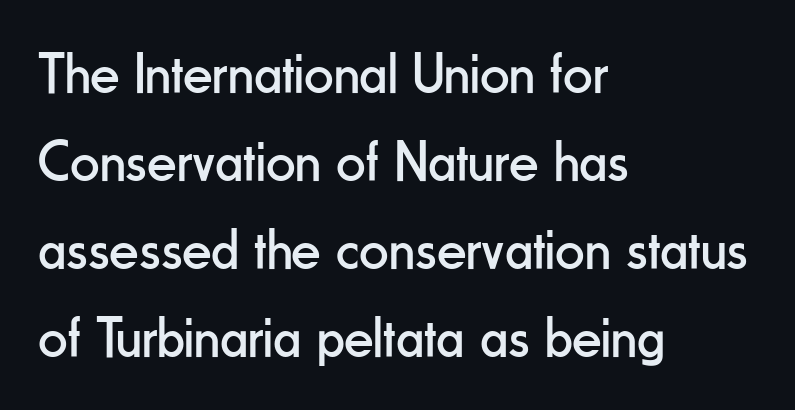
Q: Is the text bold? A: No.
Q: Is the text italic (slanted)? A: No, it is upright.
Q: Is the typeface a serif or a sans-serif typeface? A: Sans-serif.
Q: Is the text underlined? A: No.
Q: How is the paragraph aligned? A: Left-aligned.
Q: Is the spacing between letters normal or unusually wide? A: Normal.
Q: Is the spacing between lines tight, normal or loose? A: Normal.
Q: Width (condensed, normal, or wide)? A: Condensed.
Q: Stroke contrast? A: Low.
Q: x-height? A: Small.
Q: Monospaced? A: No.
